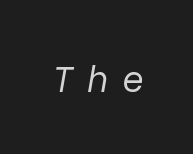
Descenders are the only things crossing below the line. The line texture is sparse and dotted thanks to wide tracking. Is the type slanted? Yes — the strokes lean at a clear angle. Think standard paragraph weight, or any step lighter than that.
